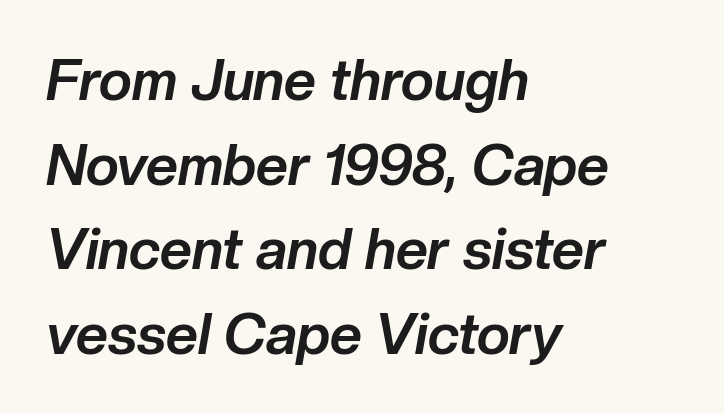
{"italic": "yes", "lean": "right", "slant_degrees": 10, "bold": "yes", "weight": "bold", "width": "normal", "stroke_contrast": "low", "x_height": "medium", "monospaced": "no", "underline": "no", "align": "left", "line_spacing": "normal", "line_spacing_ratio": 1.51, "letter_spacing": "normal", "letter_spacing_em": 0.0, "glyph_px": 56}
